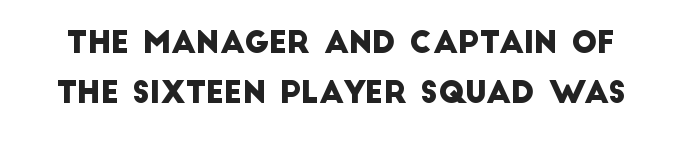
The line texture is even and compact thanks to regular tracking. The string is rendered with underlining switched off. Nothing sits at the stroke ends, so this counts as sans-serif. Evenly set lines give the paragraph a standard silhouette. The passage shown is typed in a proportional face where columns would drift.
